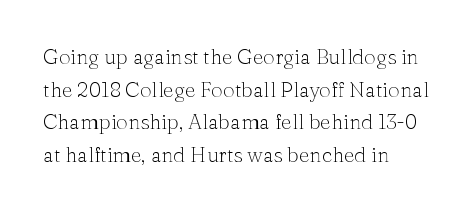
The axis of the letterforms is exactly vertical. Here the glyphs are tracked normally, forming tight word shapes. Descenders hang freely into open space. Line beginnings align vertically; line endings do not. The rows are spaced the way most documents space them.
